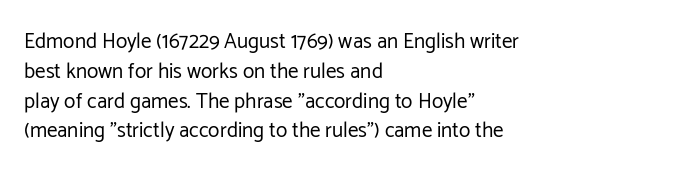
Q: Is the text bold? A: No.
Q: Is the text italic (slanted)? A: No, it is upright.
Q: Is the text underlined? A: No.
Q: How is the paragraph aligned? A: Left-aligned.
Q: Is the spacing between letters normal or unusually wide? A: Normal.
Q: Is the spacing between lines tight, normal or loose? A: Normal.
